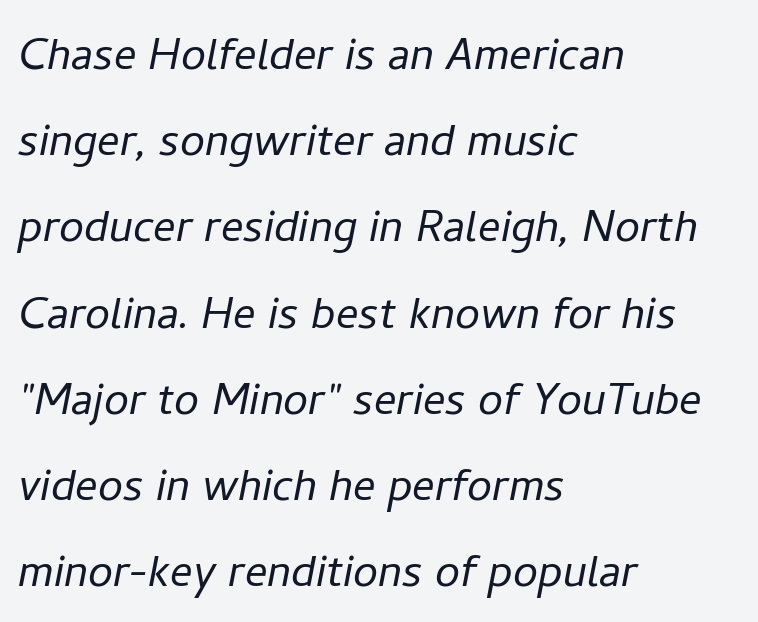
Whoever set this chose a conventional vertical rhythm. The area under the type is left untouched. Spacing verdict: proportional, widths tailored to each character. The rendering keeps characters at their native spacing. On a weight scale, this lands at 450 or below. Line beginnings align vertically; line endings do not.
